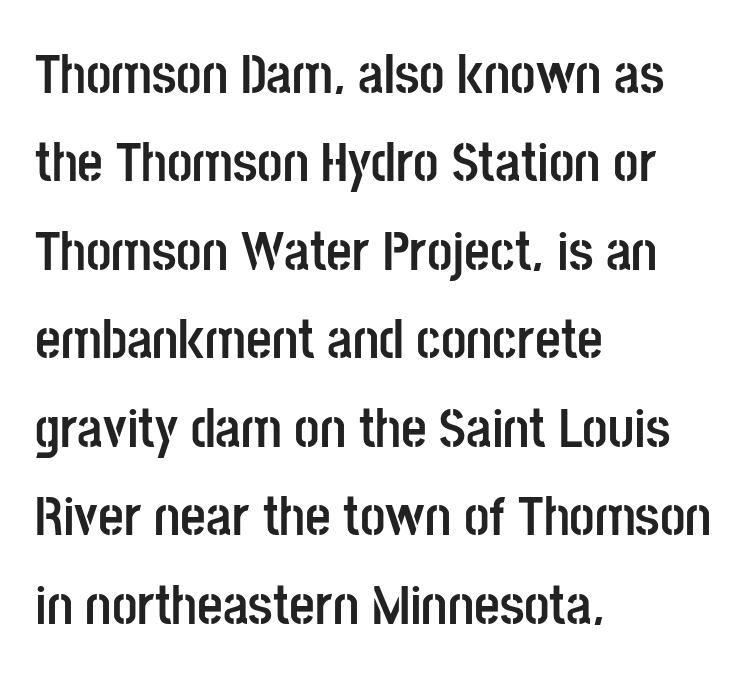
The image shows 56 px semibold, condensed sans-serif type, upright; set left-aligned, normal line spacing (1.58x), normal letter spacing, not underlined; low stroke contrast and a large x-height.
